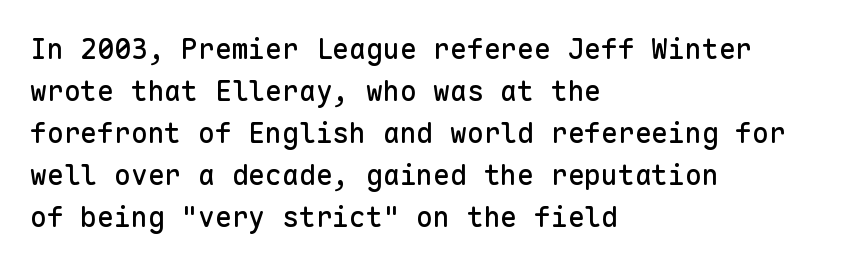
Q: Is the text italic (slanted)? A: No, it is upright.
Q: Is the typeface a serif or a sans-serif typeface? A: Sans-serif.
Q: Is the text underlined? A: No.
Q: How is the paragraph aligned? A: Left-aligned.
Q: Is the spacing between letters normal or unusually wide? A: Normal.
Q: Is the spacing between lines tight, normal or loose? A: Normal.
Q: Width (condensed, normal, or wide)? A: Normal.
Q: Stroke contrast? A: Low.
Q: x-height? A: Medium.
Q: Monospaced? A: Yes.
